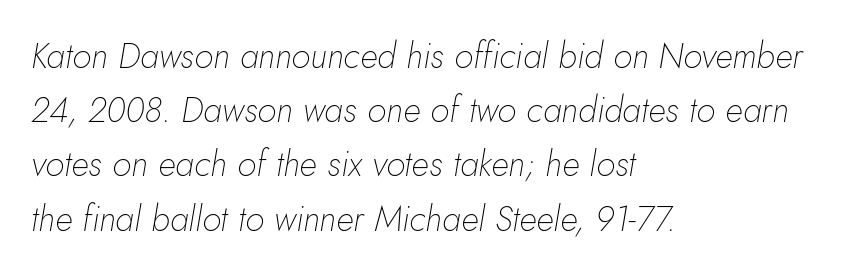
This sample has the flowing, uneven cadence of proportional lettering. Italic? Definitely — the glyphs are oblique. Observe the ordinary spacing: letters are neighbours, not strangers. Line starts are locked; line ends wander. In terms of leading, this rendering sits right in the middle.
